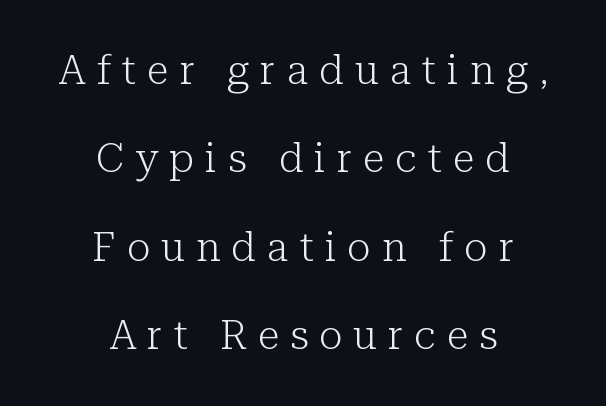
Do the characters align in a grid? No, the font is proportional. Display-style spreading of the glyphs; the letterfit is very open. The glyphs are unaccompanied by any horizontal stroke below them. Unlike a clean sans, this face finishes its strokes with serifs. The letters stand straight up with perfectly vertical stems. Leading: increased.
